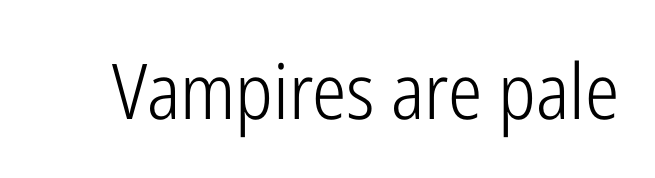
Decoration check: the copy has no underline. The lettering stays uniformly vertical, giving the passage a roman look. Spacing verdict: proportional, widths tailored to each character. The tracking reads as untouched default to a designer's eye.
